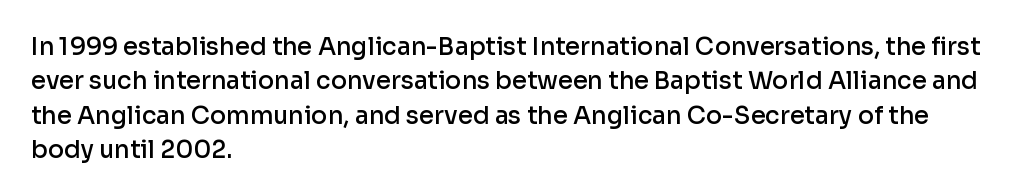
Q: Is the text bold? A: Semi-bold.
Q: Is the text italic (slanted)? A: No, it is upright.
Q: Is the text underlined? A: No.
Q: How is the paragraph aligned? A: Left-aligned.
Q: Is the spacing between letters normal or unusually wide? A: Normal.
Q: Is the spacing between lines tight, normal or loose? A: Normal.
